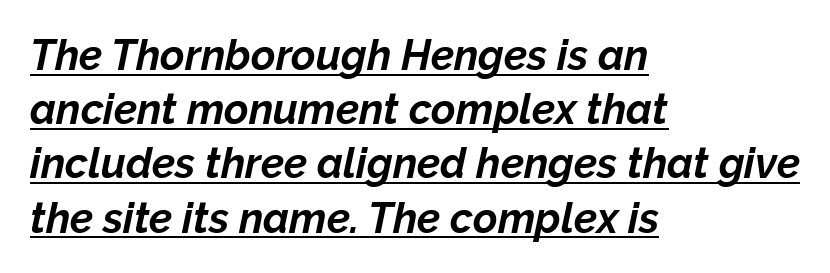
Q: Is the text bold? A: Yes.
Q: Is the text italic (slanted)? A: Yes, it leans right by about 12 degrees.
Q: Is the text underlined? A: Yes.
Q: How is the paragraph aligned? A: Left-aligned.
Q: Is the spacing between letters normal or unusually wide? A: Normal.
Q: Is the spacing between lines tight, normal or loose? A: Normal.
Q: Width (condensed, normal, or wide)? A: Normal.
Q: Stroke contrast? A: Low.
Q: x-height? A: Medium.
Q: Monospaced? A: No.
